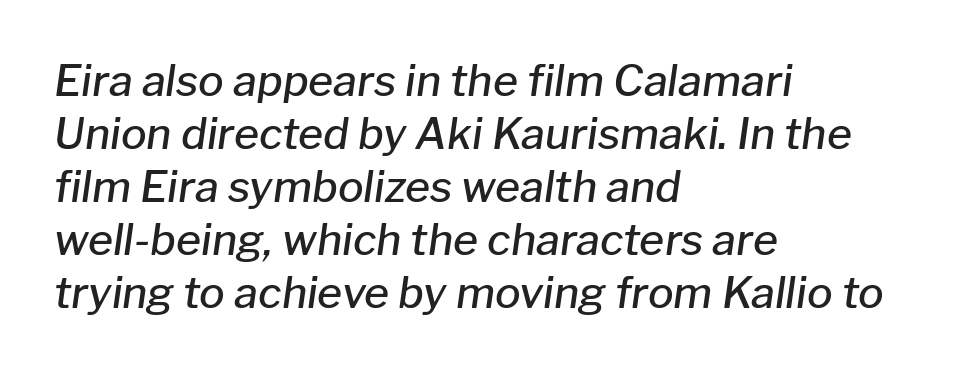
{"italic": "yes", "lean": "right", "slant_degrees": 8, "bold": "semi", "weight": "semibold", "width": "normal", "stroke_contrast": "low", "x_height": "medium", "monospaced": "no", "underline": "no", "align": "left", "line_spacing_ratio": 1.23, "letter_spacing": "normal", "letter_spacing_em": 0.0, "glyph_px": 43}
